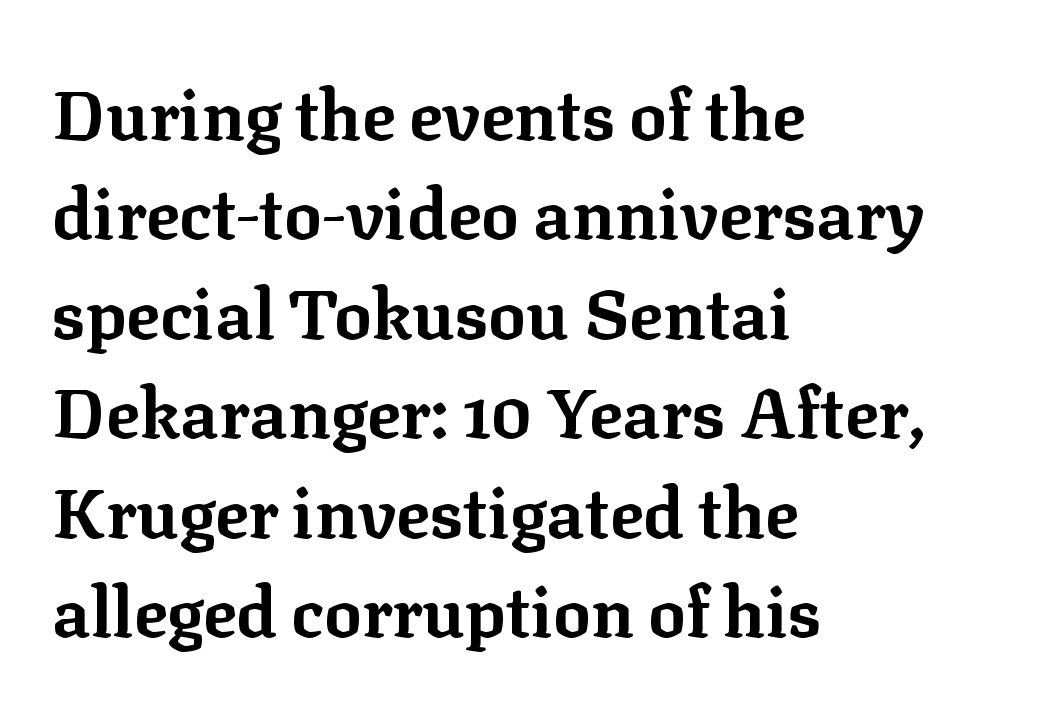
You could call the tracking neutral — neither tight nor loose. Unlike italic type, these characters show no tilt at all. Leading: standard. This is heavy type, rendered in bold.
